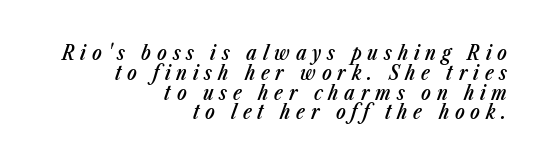
{"italic": "yes", "lean": "right", "slant_degrees": 23, "bold": "semi", "underline": "no", "align": "right", "line_spacing": "tight", "line_spacing_ratio": 0.99, "letter_spacing": "wide", "letter_spacing_em": 0.29, "glyph_px": 20}
